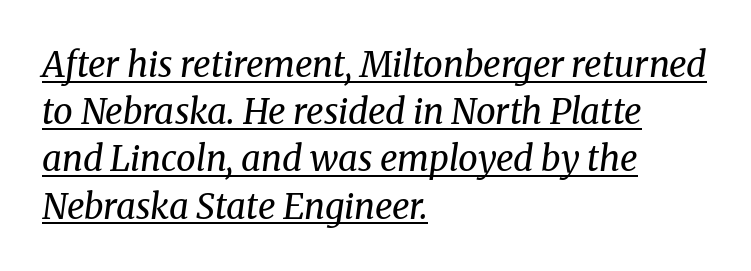
The typesetting does not lean heavy: it is not bold. You can see a thin bar hugging the bottom of the glyphs. This is oblique type, the kind used for emphasis or titles. The face used here is rendered with its standard letterfit. The lines are quadded left.
